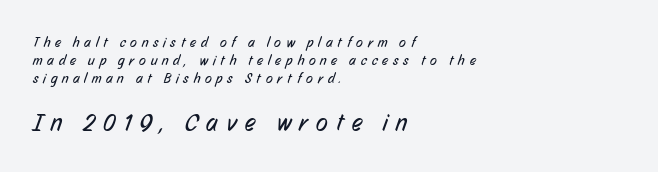
{"bold": "no", "underline": "no", "align": "left", "line_spacing": "normal", "line_spacing_ratio": 1.28, "letter_spacing": "wide", "letter_spacing_em": 0.34, "larger_block": "second", "size_ratio": 1.71, "glyph_px": 24}
